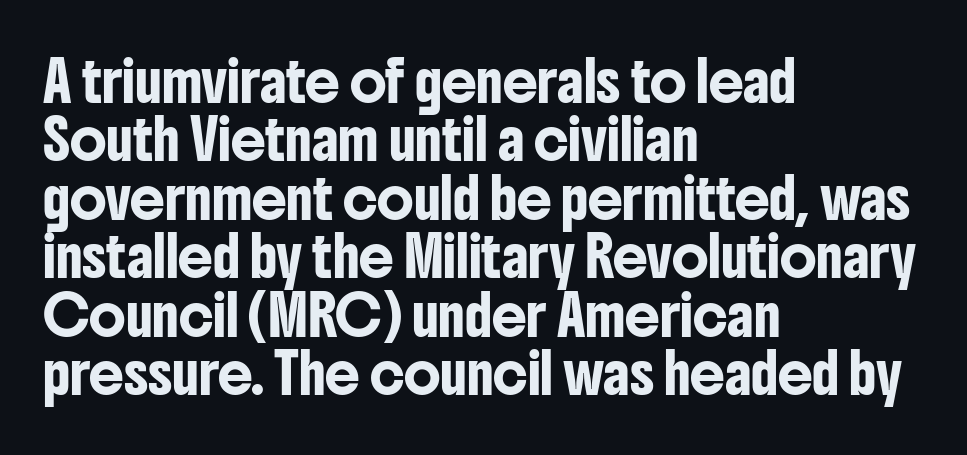
{"serif": "no", "italic": "no", "width": "condensed", "stroke_contrast": "low", "x_height": "medium", "monospaced": "no", "underline": "no", "align": "left", "line_spacing": "normal", "line_spacing_ratio": 1.5, "letter_spacing": "normal", "letter_spacing_em": 0.0, "glyph_px": 39}
